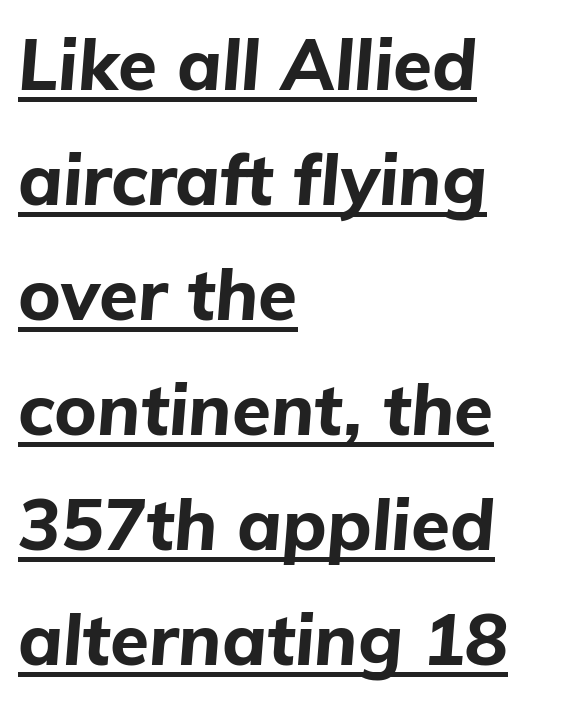
The image shows 71 px bold type, italic (leaning right); set left-aligned, normal line spacing (1.62x), normal letter spacing, underlined; low stroke contrast and a medium x-height.
